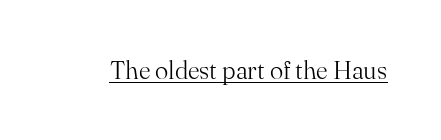
Q: Is the text bold? A: No.
Q: Is the text italic (slanted)? A: No, it is upright.
Q: Is the text underlined? A: Yes.
Q: Is the spacing between letters normal or unusually wide? A: Normal.
